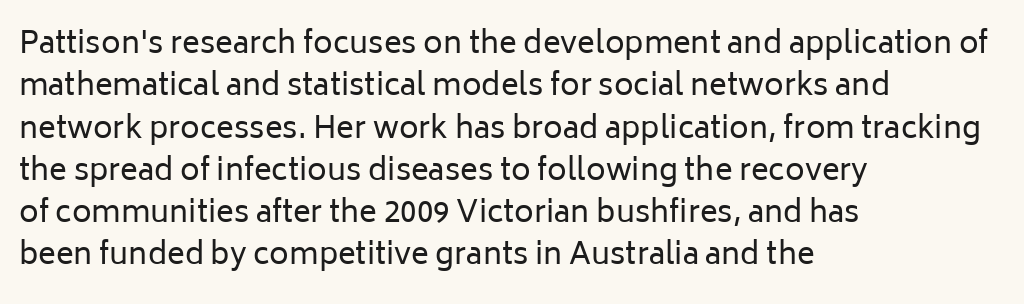
{"serif": "no", "italic": "no", "bold": "no", "weight": "regular", "width": "normal", "stroke_contrast": "low", "x_height": "medium", "monospaced": "no", "underline": "no", "align": "left", "line_spacing": "normal", "line_spacing_ratio": 1.41, "letter_spacing": "normal", "letter_spacing_em": 0.0, "glyph_px": 30}
